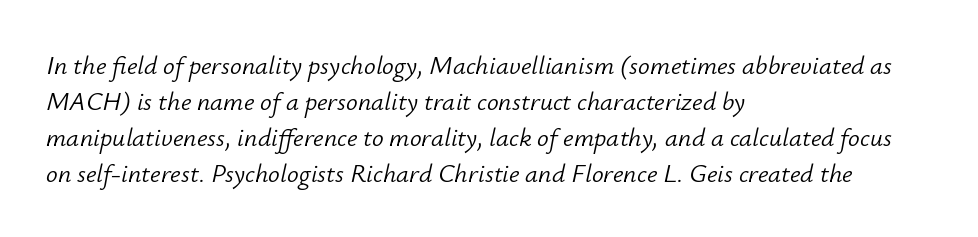
The image shows 26 px text type, italic (leaning right); set left-aligned, normal line spacing (1.39x), normal letter spacing, not underlined.
